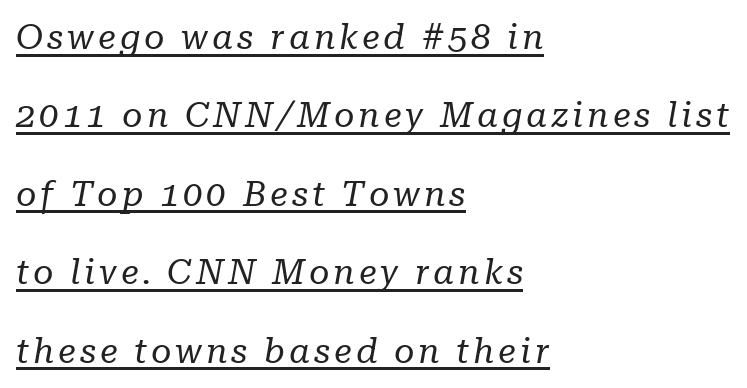
Layout note: lines flush left. Stroke thickness stays within the range of a standard reading face or lighter. This is oblique type, the kind used for emphasis or titles. A typographer would call this underscored text. Each letter keeps its own natural width here, so spacing adapts to shape.
